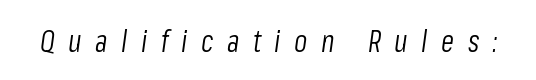
The image shows 30 px light, condensed type, italic (leaning right); set unusually wide letter spacing (+0.45 em), not underlined; low stroke contrast and a medium x-height.
